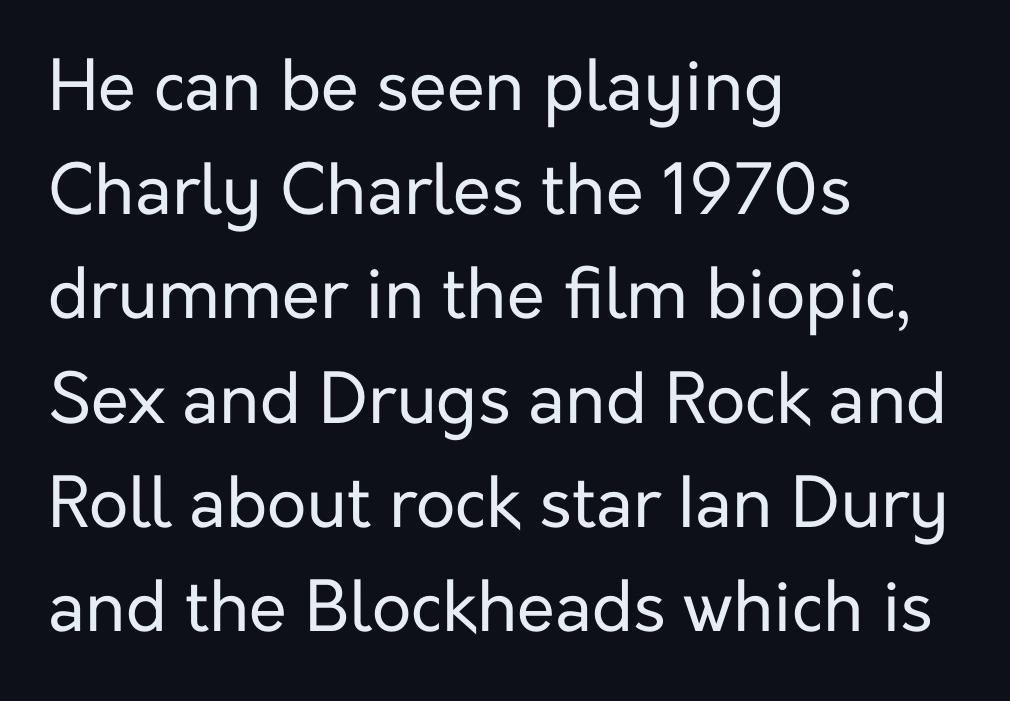
{"serif": "no", "italic": "no", "bold": "no", "weight": "regular", "width": "normal", "stroke_contrast": "low", "x_height": "medium", "monospaced": "no", "underline": "no", "align": "left", "line_spacing": "normal", "line_spacing_ratio": 1.51, "letter_spacing": "normal", "letter_spacing_em": 0.0, "glyph_px": 69}
